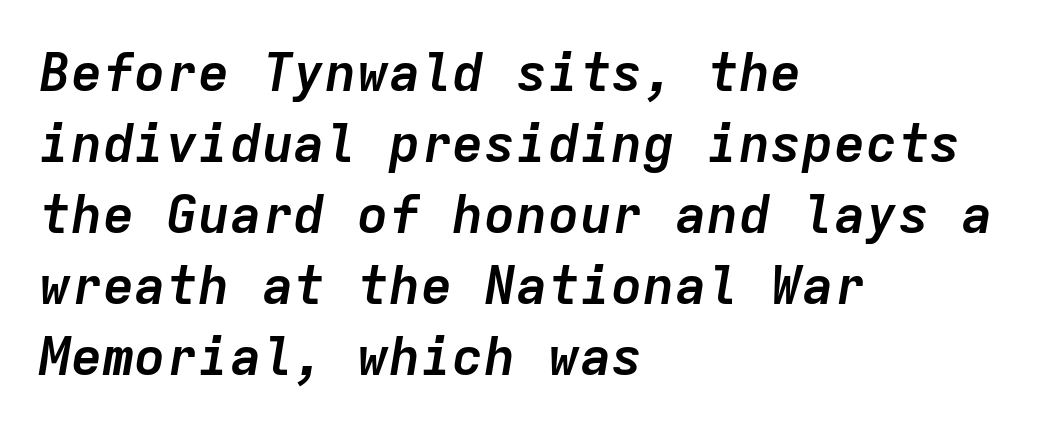
{"italic": "yes", "lean": "right", "slant_degrees": 9, "bold": "yes", "weight": "semibold", "width": "normal", "stroke_contrast": "low", "x_height": "medium", "monospaced": "yes", "underline": "no", "align": "left", "line_spacing": "normal", "line_spacing_ratio": 1.34, "letter_spacing": "normal", "letter_spacing_em": 0.0, "glyph_px": 53}
